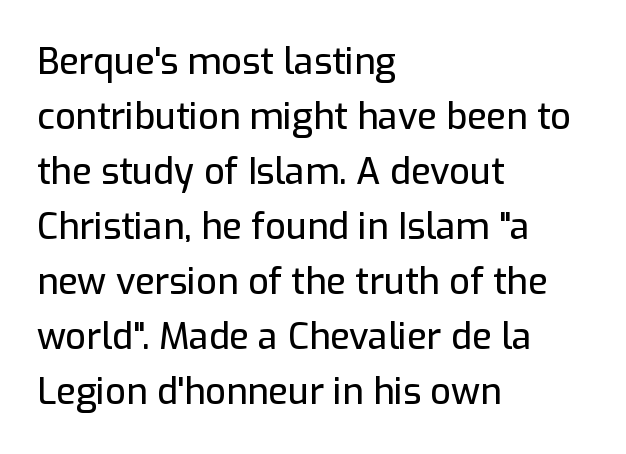
The image shows 36 px sans-serif type, upright; set left-aligned, normal line spacing (1.53x), normal letter spacing, not underlined; low stroke contrast and a medium x-height.
